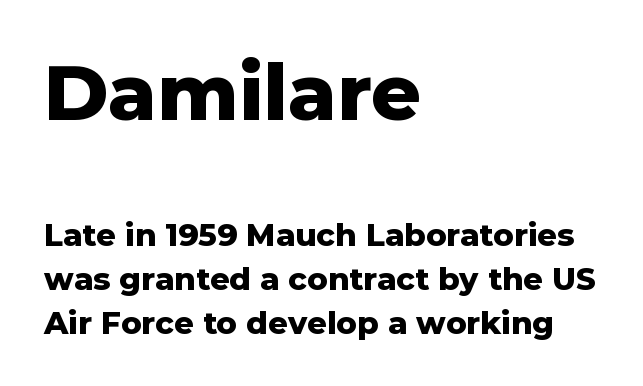
Q: Is the text bold? A: Yes.
Q: Is the text italic (slanted)? A: No, it is upright.
Q: Is the typeface a serif or a sans-serif typeface? A: Sans-serif.
Q: Is the text underlined? A: No.
Q: How is the paragraph aligned? A: Left-aligned.
Q: Is the spacing between letters normal or unusually wide? A: Normal.
Q: Is the spacing between lines tight, normal or loose? A: Normal.
Q: Which block of text is set in a larger size, the first (top) or the second (bottom)? A: The first (top) one.
Q: Width (condensed, normal, or wide)? A: Normal.
Q: Stroke contrast? A: Low.
Q: x-height? A: Medium.
Q: Monospaced? A: No.
